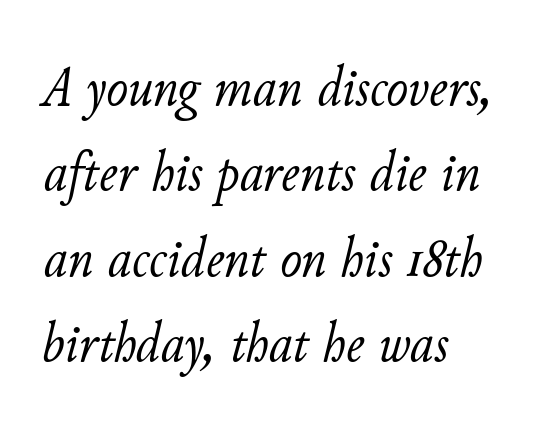
Normally led — the rows are evenly, conventionally spaced. Is this a fixed-width face? No — the glyphs have proportional, varying widths. The horizontal fit of the characters is conventional and even. Nobody drew a line under any word here.
